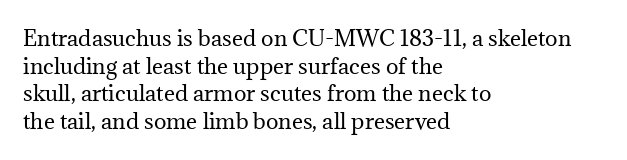
Q: Is the text bold? A: No.
Q: Is the text italic (slanted)? A: No, it is upright.
Q: Is the text underlined? A: No.
Q: How is the paragraph aligned? A: Left-aligned.
Q: Is the spacing between letters normal or unusually wide? A: Normal.
Q: Is the spacing between lines tight, normal or loose? A: Normal.
